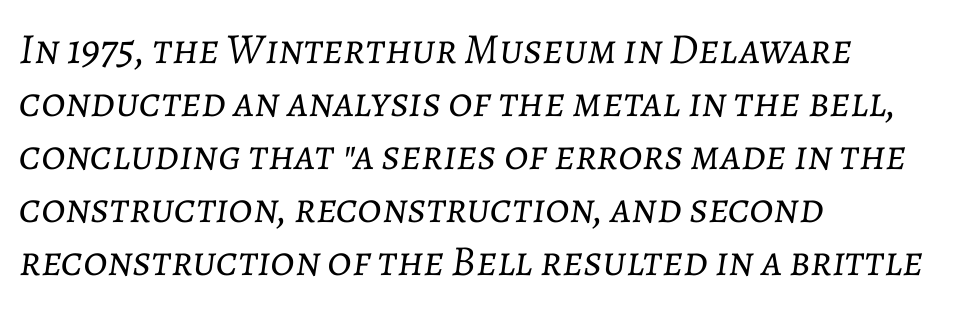
What stands out about the letter spacing? Nothing — it is the standard amount. A light-to-regular cut is what we see here. An italicized treatment has been applied to the whole sample. Decoration check: the copy has no underline. The passage shown is typed in a proportional face where columns would drift. If you drew a ruler down the left edge, every line would touch it.
